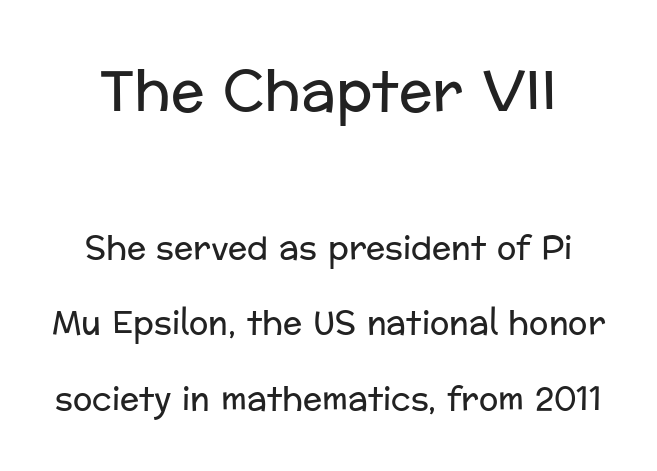
Q: Is the text bold? A: No.
Q: Is the text italic (slanted)? A: No, it is upright.
Q: Is the typeface a serif or a sans-serif typeface? A: Sans-serif.
Q: Is the text underlined? A: No.
Q: How is the paragraph aligned? A: Centered.
Q: Is the spacing between letters normal or unusually wide? A: Normal.
Q: Is the spacing between lines tight, normal or loose? A: Loose.
Q: Which block of text is set in a larger size, the first (top) or the second (bottom)? A: The first (top) one.
Q: Width (condensed, normal, or wide)? A: Normal.
Q: Stroke contrast? A: Low.
Q: x-height? A: Medium.
Q: Monospaced? A: No.
